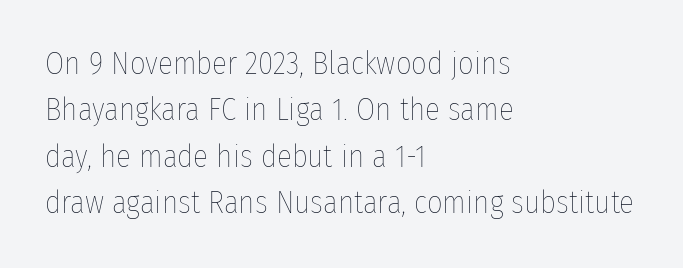
{"italic": "no", "bold": "no", "weight": "thin", "width": "condensed", "stroke_contrast": "low", "x_height": "medium", "monospaced": "no", "underline": "no", "align": "left", "line_spacing": "normal", "line_spacing_ratio": 1.5, "letter_spacing": "normal", "letter_spacing_em": 0.0, "glyph_px": 31}
